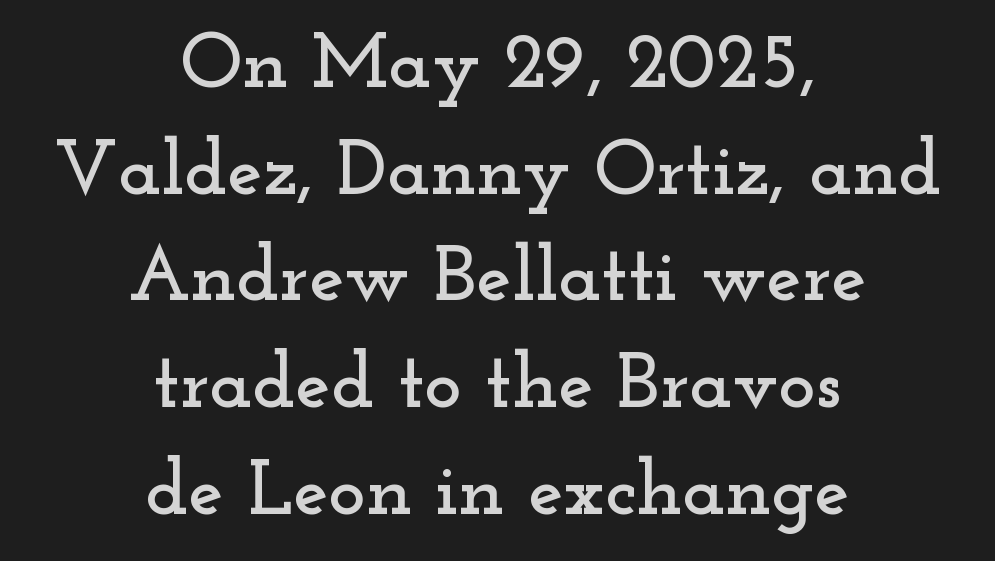
Unlike italic type, these characters show no tilt at all. Here the glyphs are tracked normally, forming tight word shapes. How would I describe the line gaps? Plain and ordinary. Think of a printed novel: that variable character pitch is what you see here. Anything drawn beneath the words? Only blank space. Check where the strokes stop: tiny serifs finish them off.
